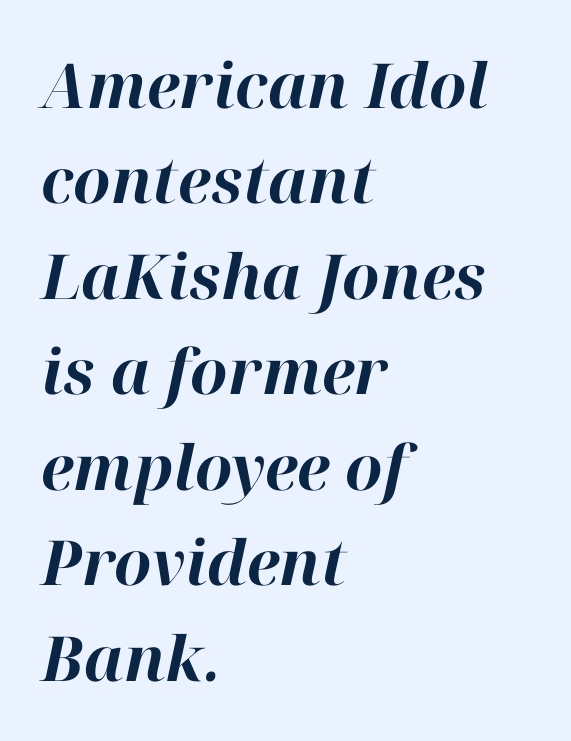
Q: Is the text bold? A: Yes.
Q: Is the text italic (slanted)? A: Yes, it leans right by about 12 degrees.
Q: Is the text underlined? A: No.
Q: How is the paragraph aligned? A: Left-aligned.
Q: Is the spacing between letters normal or unusually wide? A: Normal.
Q: Is the spacing between lines tight, normal or loose? A: Normal.
Q: Width (condensed, normal, or wide)? A: Normal.
Q: Stroke contrast? A: High.
Q: x-height? A: Medium.
Q: Monospaced? A: No.
